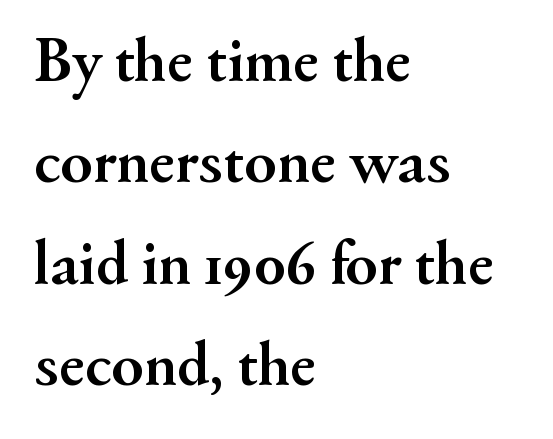
The image shows 65 px semibold serif type, upright; set left-aligned, normal line spacing (1.56x), normal letter spacing, not underlined; medium stroke contrast and a small x-height.
